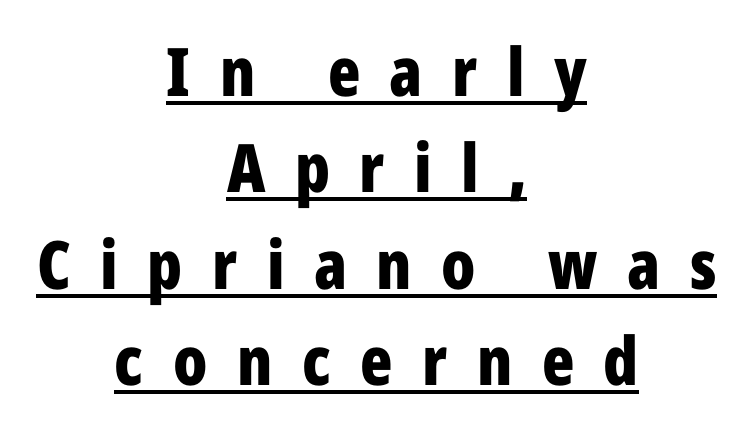
Is the letter spacing exaggerated? Yes — the characters are pushed far apart. Emphasis is given by a line drawn under the lettering. If you measured baseline to baseline, you'd find a middling distance. Do the characters align in a grid? No, the font is proportional.
